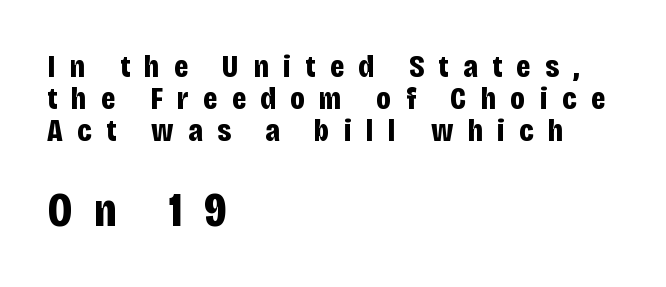
{"serif": "no", "italic": "no", "bold": "yes", "weight": "bold", "width": "condensed", "stroke_contrast": "low", "x_height": "large", "monospaced": "no", "underline": "no", "align": "left", "line_spacing": "tight", "line_spacing_ratio": 1.0, "letter_spacing": "wide", "letter_spacing_em": 0.45, "larger_block": "second", "size_ratio": 1.5, "glyph_px": 48}
